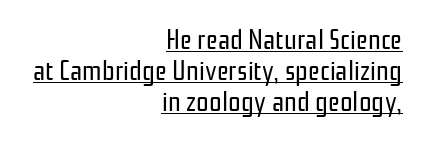
The strokes are not fattened; the text isn't bold. Somebody hit Ctrl+U on this one — the words are underlined. You can tell it's not italic because the verticals are truly vertical. Line endings align vertically; line beginnings do not.
